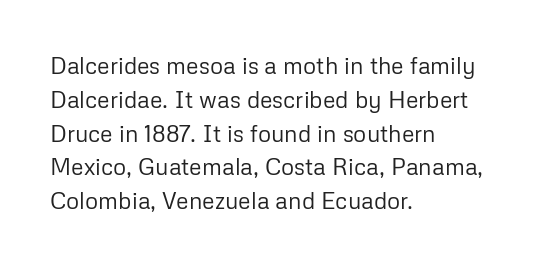
The image shows 23 px text type, upright; set left-aligned, normal line spacing (1.47x), normal letter spacing, not underlined.
